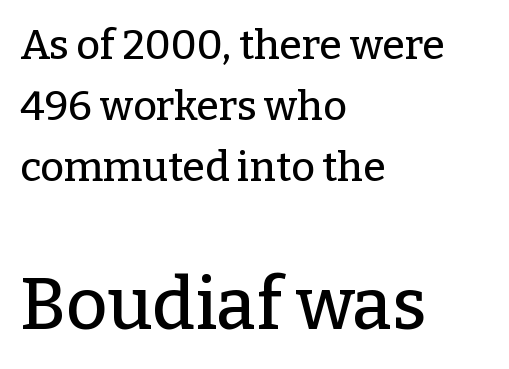
Q: Is the text italic (slanted)? A: No, it is upright.
Q: Is the typeface a serif or a sans-serif typeface? A: Serif.
Q: Is the text underlined? A: No.
Q: How is the paragraph aligned? A: Left-aligned.
Q: Is the spacing between letters normal or unusually wide? A: Normal.
Q: Is the spacing between lines tight, normal or loose? A: Normal.
Q: Which block of text is set in a larger size, the first (top) or the second (bottom)? A: The second (bottom) one.
Q: Width (condensed, normal, or wide)? A: Normal.
Q: Stroke contrast? A: Low.
Q: x-height? A: Medium.
Q: Monospaced? A: No.
